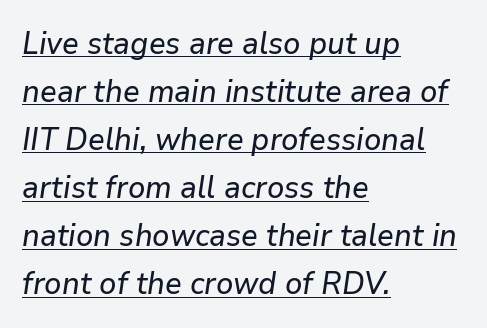
A classic flush-left, rag-right setting is used for this passage. The rows are spaced the way most documents space them. The specimen includes a rule beneath the text block's lines. No extra tracking has been applied to these lines. Slant detected: the letters are inclined. Think of a printed novel: that variable character pitch is what you see here.
